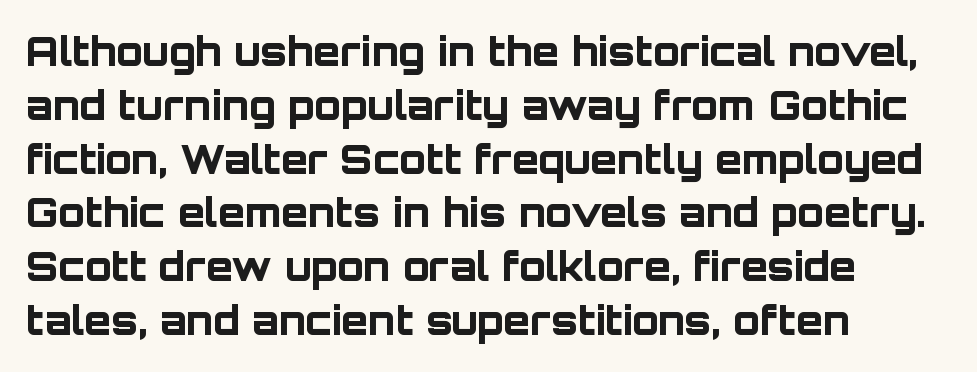
The image shows 39 px bold sans-serif type, upright; set left-aligned, normal line spacing (1.38x), normal letter spacing, not underlined; low stroke contrast and a large x-height.
